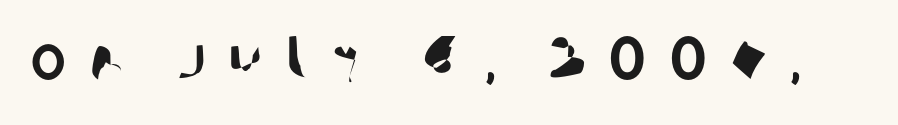
Q: Is the typeface a serif or a sans-serif typeface? A: Sans-serif.
Q: Is the text underlined? A: No.
Q: Is the spacing between letters normal or unusually wide? A: Unusually wide.
Q: Width (condensed, normal, or wide)? A: Normal.
Q: Stroke contrast? A: Low.
Q: x-height? A: Large.
Q: Monospaced? A: No.
